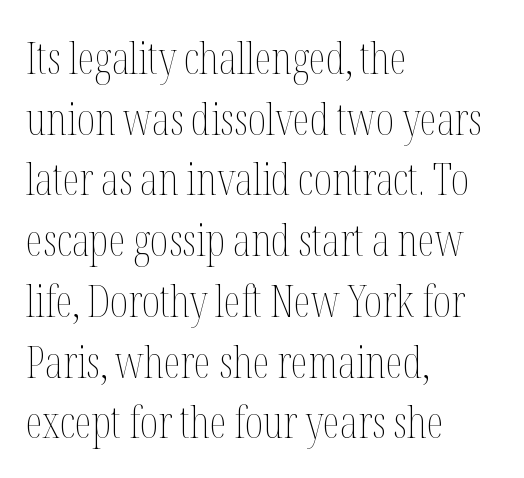
{"italic": "no", "bold": "no", "weight": "thin", "width": "condensed", "stroke_contrast": "medium", "x_height": "medium", "monospaced": "no", "underline": "no", "align": "left", "line_spacing": "normal", "line_spacing_ratio": 1.38, "letter_spacing": "normal", "letter_spacing_em": 0.0, "glyph_px": 44}
